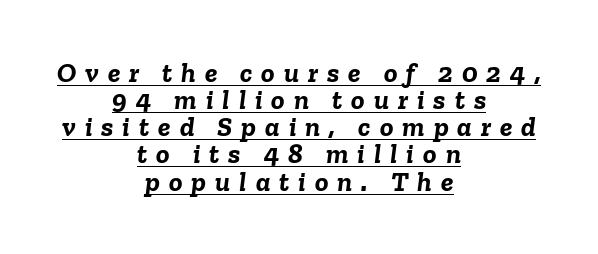
The image shows 28 px semibold type, italic (leaning right); set centered, tight line spacing (0.97x), unusually wide letter spacing (+0.32 em), underlined; low stroke contrast and a medium x-height.
